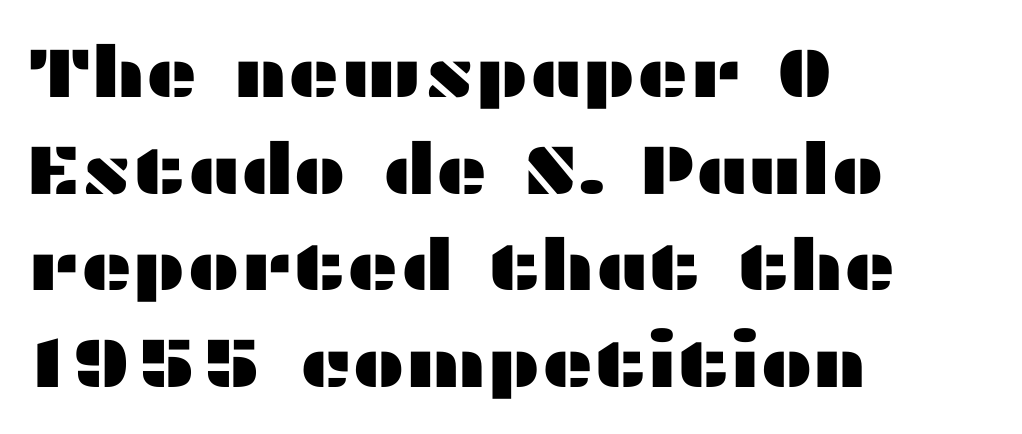
{"serif": "no", "italic": "no", "width": "wide", "stroke_contrast": "medium", "x_height": "medium", "monospaced": "no", "underline": "no", "align": "left", "line_spacing": "normal", "line_spacing_ratio": 1.36, "letter_spacing": "normal", "letter_spacing_em": 0.0, "glyph_px": 71}
